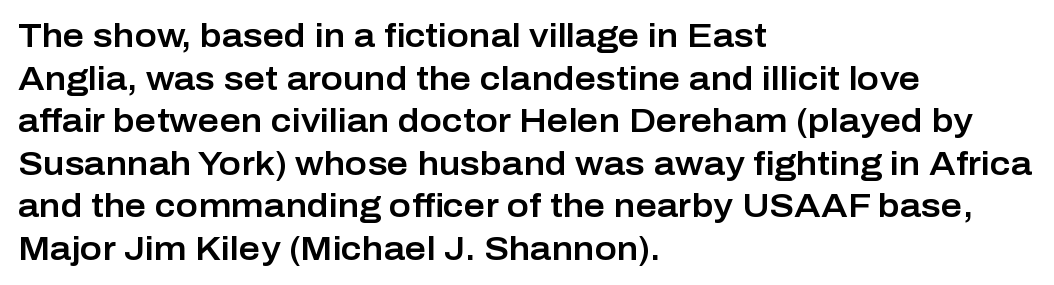
{"serif": "no", "italic": "no", "width": "normal", "stroke_contrast": "low", "x_height": "medium", "monospaced": "no", "underline": "no", "align": "left", "line_spacing": "normal", "line_spacing_ratio": 1.29, "letter_spacing": "normal", "letter_spacing_em": 0.0, "glyph_px": 33}
